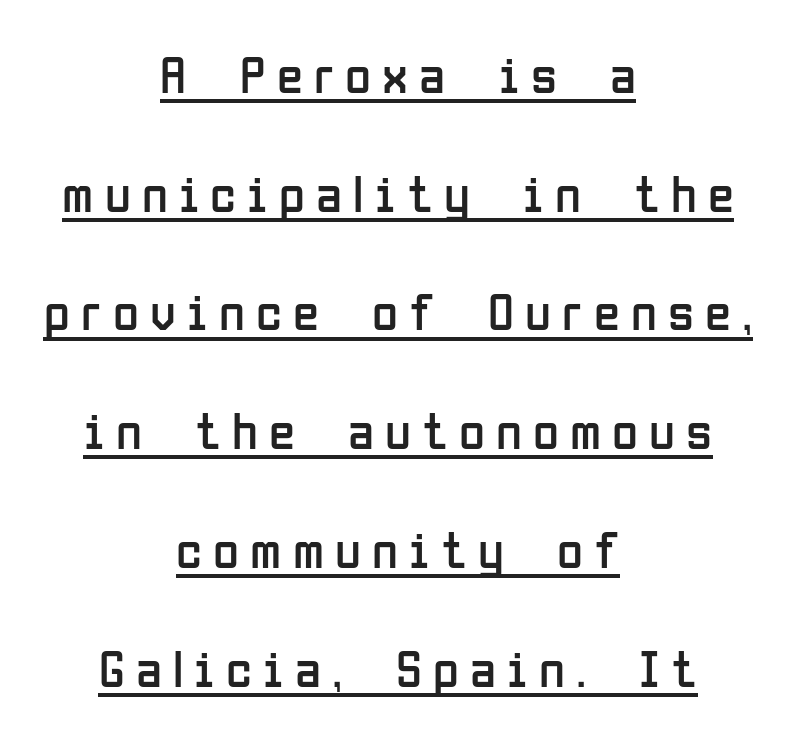
{"serif": "no", "italic": "no", "bold": "no", "weight": "regular", "width": "condensed", "stroke_contrast": "low", "x_height": "medium", "monospaced": "no", "underline": "yes", "align": "center", "line_spacing": "loose", "line_spacing_ratio": 2.24, "letter_spacing": "wide", "letter_spacing_em": 0.21, "glyph_px": 53}
